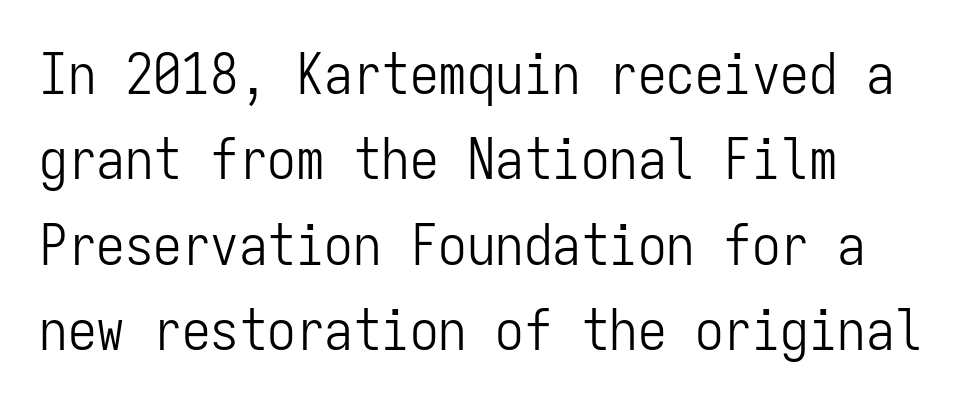
Q: Is the text bold? A: No.
Q: Is the text italic (slanted)? A: No, it is upright.
Q: Is the typeface a serif or a sans-serif typeface? A: Sans-serif.
Q: Is the text underlined? A: No.
Q: How is the paragraph aligned? A: Left-aligned.
Q: Is the spacing between letters normal or unusually wide? A: Normal.
Q: Is the spacing between lines tight, normal or loose? A: Normal.
Q: Width (condensed, normal, or wide)? A: Condensed.
Q: Stroke contrast? A: Low.
Q: x-height? A: Medium.
Q: Monospaced? A: Yes.
